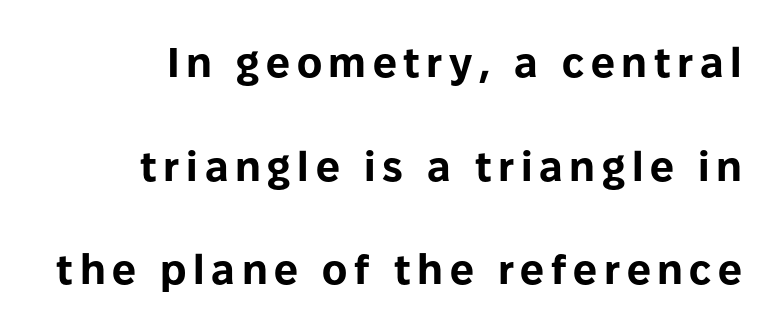
The image shows 42 px bold sans-serif type, upright; set loose line spacing (2.47x), not underlined; low stroke contrast and a medium x-height.
